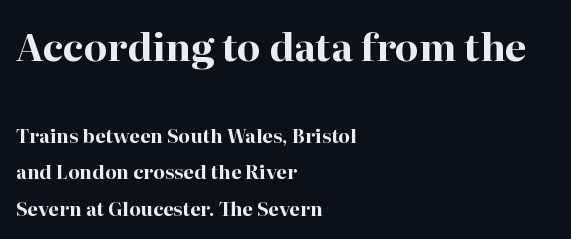
Q: Is the text bold? A: Yes.
Q: Is the text italic (slanted)? A: No, it is upright.
Q: Is the typeface a serif or a sans-serif typeface? A: Serif.
Q: Is the text underlined? A: No.
Q: How is the paragraph aligned? A: Left-aligned.
Q: Is the spacing between letters normal or unusually wide? A: Normal.
Q: Is the spacing between lines tight, normal or loose? A: Loose.
Q: Which block of text is set in a larger size, the first (top) or the second (bottom)? A: The first (top) one.
Q: Width (condensed, normal, or wide)? A: Normal.
Q: Stroke contrast? A: High.
Q: x-height? A: Medium.
Q: Monospaced? A: No.
